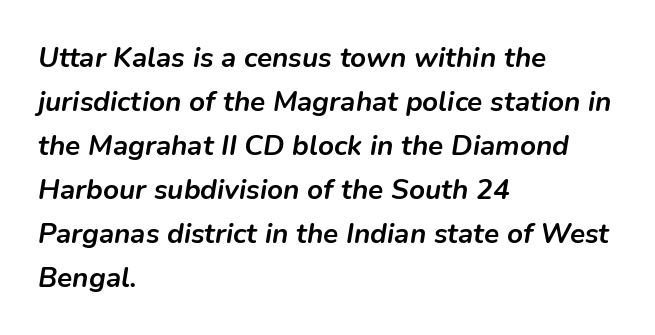
Q: Is the text bold? A: Yes.
Q: Is the text italic (slanted)? A: Yes, it leans right by about 9 degrees.
Q: Is the text underlined? A: No.
Q: How is the paragraph aligned? A: Left-aligned.
Q: Is the spacing between letters normal or unusually wide? A: Normal.
Q: Is the spacing between lines tight, normal or loose? A: Normal.
Q: Width (condensed, normal, or wide)? A: Normal.
Q: Stroke contrast? A: Low.
Q: x-height? A: Medium.
Q: Monospaced? A: No.
